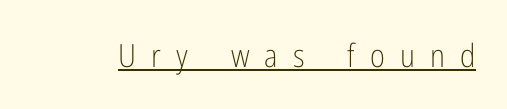
Q: Is the text bold? A: No.
Q: Is the text italic (slanted)? A: No, it is upright.
Q: Is the typeface a serif or a sans-serif typeface? A: Sans-serif.
Q: Is the text underlined? A: Yes.
Q: Is the spacing between letters normal or unusually wide? A: Unusually wide.
Q: Width (condensed, normal, or wide)? A: Condensed.
Q: Stroke contrast? A: Low.
Q: x-height? A: Medium.
Q: Monospaced? A: No.
